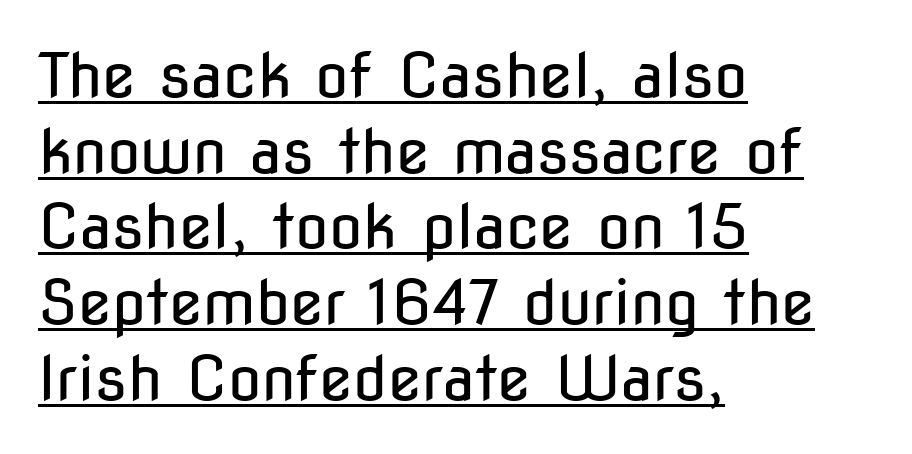
Q: Is the text bold? A: No.
Q: Is the text italic (slanted)? A: No, it is upright.
Q: Is the typeface a serif or a sans-serif typeface? A: Sans-serif.
Q: Is the text underlined? A: Yes.
Q: How is the paragraph aligned? A: Left-aligned.
Q: Is the spacing between letters normal or unusually wide? A: Normal.
Q: Width (condensed, normal, or wide)? A: Condensed.
Q: Stroke contrast? A: Low.
Q: x-height? A: Medium.
Q: Monospaced? A: No.
